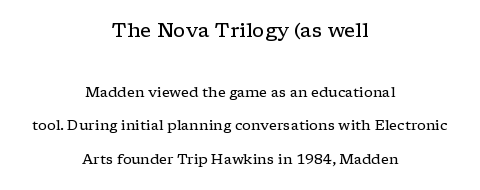
The image shows 20 px text type, upright; set centered, loose line spacing (2.39x), normal letter spacing, not underlined; the first (top) block is 1.43x larger.
